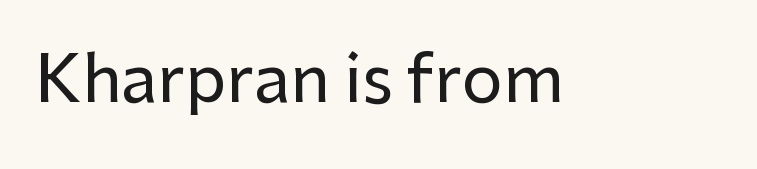
The image shows 65 px sans-serif type, upright; set normal letter spacing, not underlined; low stroke contrast and a medium x-height.
